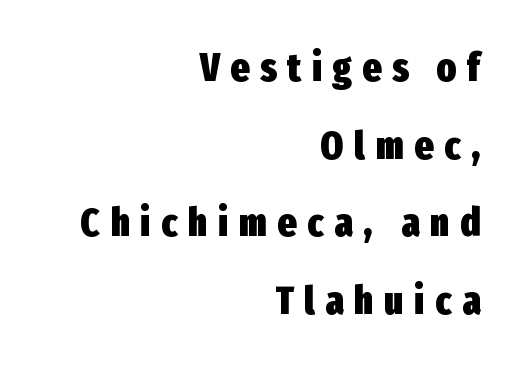
Q: Is the text bold? A: Yes.
Q: Is the text italic (slanted)? A: No, it is upright.
Q: Is the typeface a serif or a sans-serif typeface? A: Sans-serif.
Q: Is the text underlined? A: No.
Q: How is the paragraph aligned? A: Right-aligned.
Q: Is the spacing between letters normal or unusually wide? A: Unusually wide.
Q: Is the spacing between lines tight, normal or loose? A: Loose.
Q: Width (condensed, normal, or wide)? A: Condensed.
Q: Stroke contrast? A: Low.
Q: x-height? A: Medium.
Q: Monospaced? A: No.
